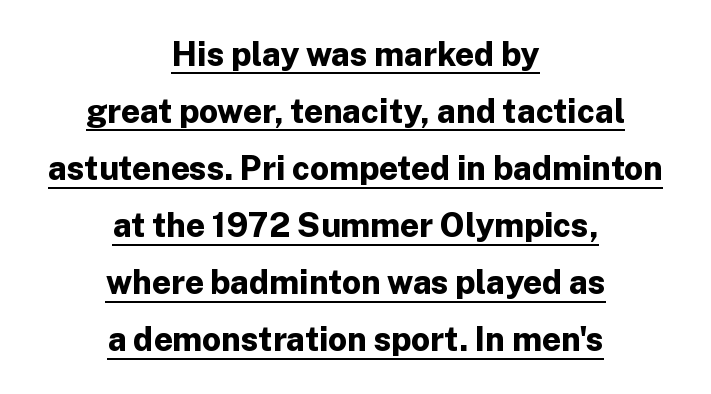
Does the weight exceed regular? Yes, all the way to bold. Do the letters lean? They stand straight. Here the glyphs are tracked normally, forming tight word shapes. You can tell from the bare stems that sans-serif type was used. Alignment: centered. Varying glyph widths throughout — classic text-font behaviour.
